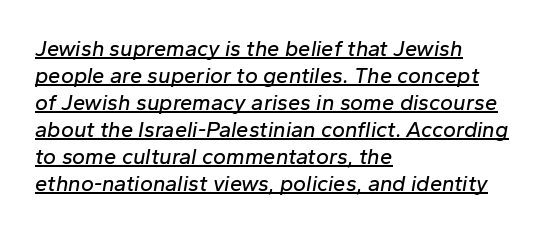
Q: Is the text italic (slanted)? A: Yes, it leans right by about 10 degrees.
Q: Is the text underlined? A: Yes.
Q: How is the paragraph aligned? A: Left-aligned.
Q: Is the spacing between letters normal or unusually wide? A: Normal.
